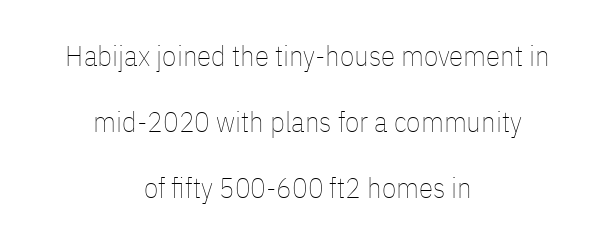
The image shows 29 px thin, condensed type, upright; set centered, loose line spacing (2.27x), normal letter spacing, not underlined; low stroke contrast and a medium x-height.
